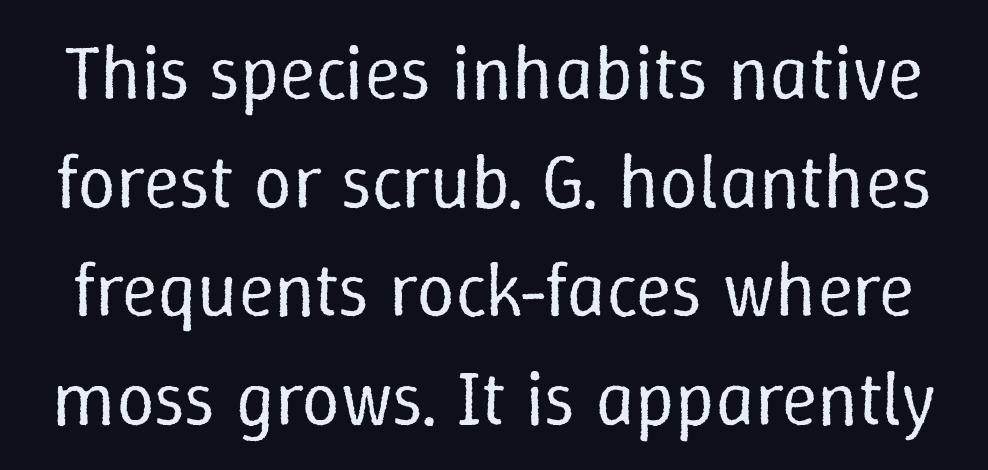
The image shows 77 px regular-weight type, upright; set normal line spacing (1.41x), normal letter spacing, not underlined; low stroke contrast and a medium x-height.
